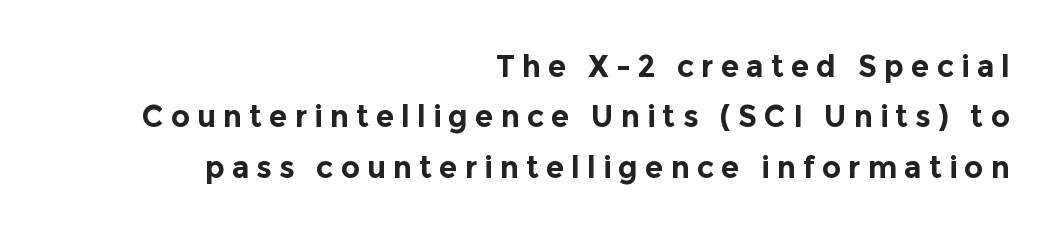
{"serif": "no", "italic": "no", "bold": "yes", "weight": "bold", "width": "normal", "x_height": "medium", "monospaced": "no", "underline": "no", "align": "right", "line_spacing": "normal", "line_spacing_ratio": 1.68, "letter_spacing": "wide", "letter_spacing_em": 0.23, "glyph_px": 30}
